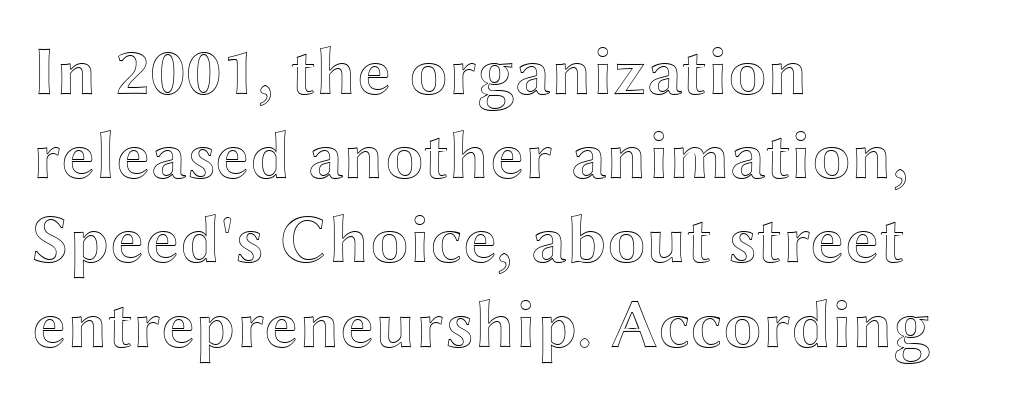
The letterforms sit shoulder to shoulder at normal distance. Is this a fixed-width face? No — the glyphs have proportional, varying widths. Plain, unruled lines of type. Every character sits straight up, as roman type does.
